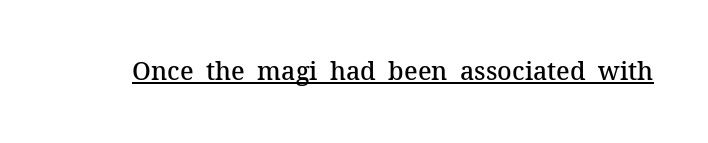
Q: Is the text bold? A: Semi-bold.
Q: Is the text italic (slanted)? A: No, it is upright.
Q: Is the text underlined? A: Yes.
Q: Is the spacing between letters normal or unusually wide? A: Normal.
